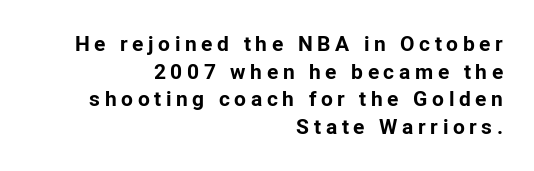
The image shows 21 px bold type, upright; set right-aligned, normal line spacing (1.31x), unusually wide letter spacing (+0.22 em), not underlined.
